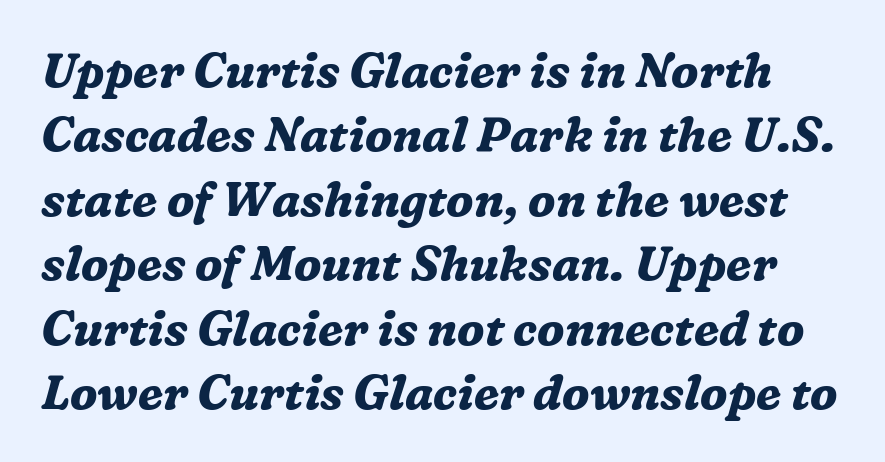
The image shows 47 px bold serif type, italic (leaning right); set normal line spacing (1.37x), normal letter spacing, not underlined; medium stroke contrast and a medium x-height.
